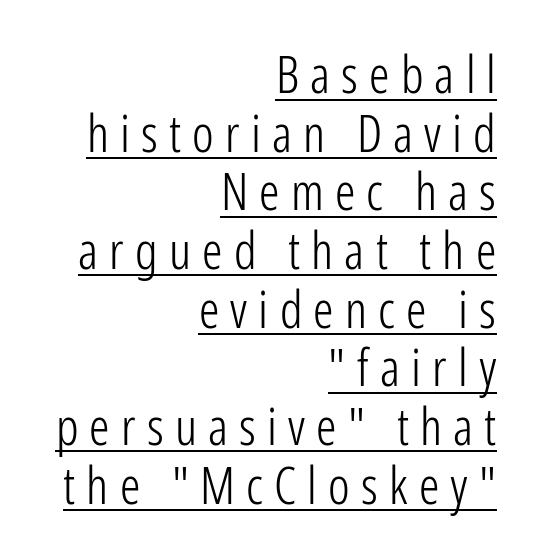
{"serif": "no", "italic": "no", "bold": "no", "weight": "light", "width": "condensed", "stroke_contrast": "low", "x_height": "medium", "monospaced": "no", "underline": "yes", "align": "right", "line_spacing": "tight", "line_spacing_ratio": 1.15, "letter_spacing": "wide", "letter_spacing_em": 0.22, "glyph_px": 51}
